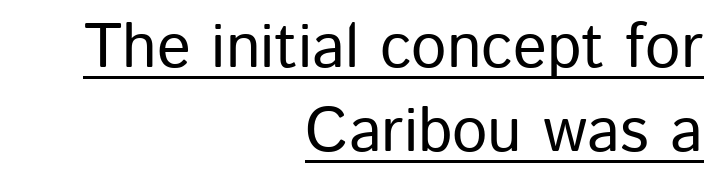
Vertical spacing — default. The paragraph has a hard right edge and a soft left edge. Typographically, this falls in the sans-serif category. Varying glyph widths throughout — classic text-font behaviour.
